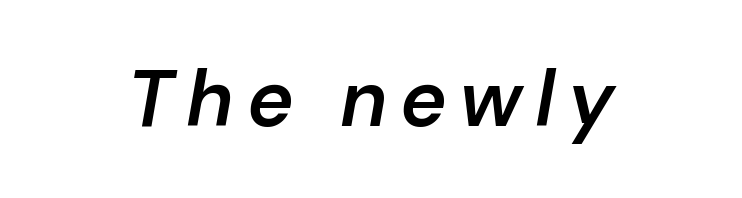
Q: Is the text bold? A: Semi-bold.
Q: Is the text italic (slanted)? A: Yes, it leans right by about 10 degrees.
Q: Is the text underlined? A: No.
Q: Width (condensed, normal, or wide)? A: Normal.
Q: Stroke contrast? A: Low.
Q: x-height? A: Medium.
Q: Monospaced? A: No.
